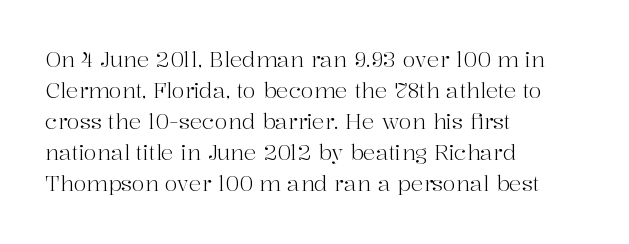
No chunkiness to these letters — they're not bold. The area under the type is left untouched. This rendering uses left alignment, leaving the right contour irregular. The font's upright variant was chosen for this text. Compared with typical body copy, the letter spacing here is the same.
